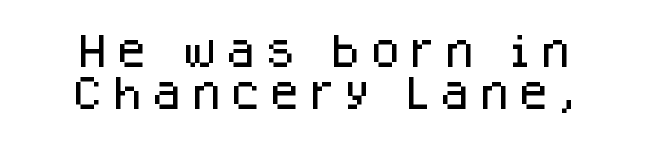
Nope, no serifs anywhere on these letters. A roman cut, with each character standing at attention. Each row of text sits above clean, open space. Varying glyph widths throughout — classic text-font behaviour. This rendering widens character spacing well past its baseline value.
